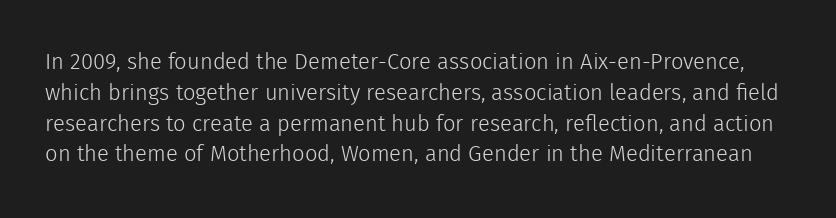
The image shows 22 px text type, upright; set normal line spacing (1.4x), normal letter spacing, not underlined.
